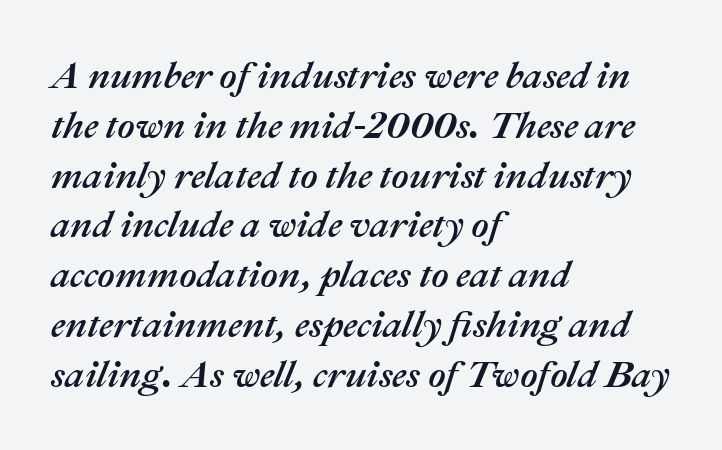
The image shows 38 px text type, italic (leaning right); set left-aligned, normal line spacing (1.31x), normal letter spacing, not underlined; medium stroke contrast and a medium x-height.
